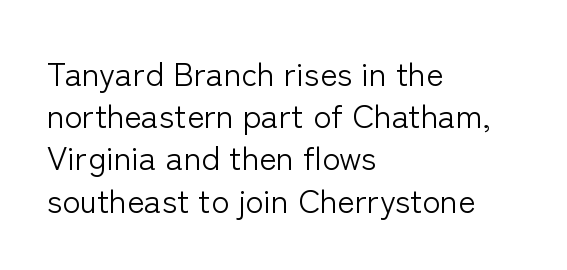
The image shows 33 px light sans-serif type, upright; set left-aligned, normal line spacing (1.28x), normal letter spacing, not underlined; low stroke contrast and a medium x-height.
